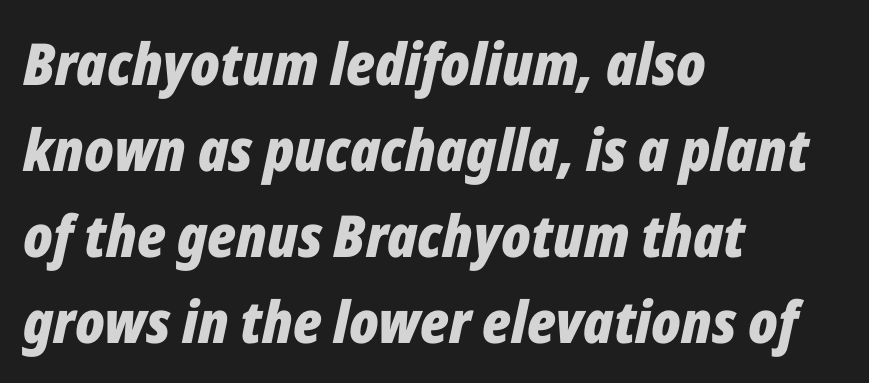
Q: Is the text bold? A: Yes.
Q: Is the text italic (slanted)? A: Yes, it leans right by about 12 degrees.
Q: Is the text underlined? A: No.
Q: How is the paragraph aligned? A: Left-aligned.
Q: Is the spacing between letters normal or unusually wide? A: Normal.
Q: Is the spacing between lines tight, normal or loose? A: Normal.
Q: Width (condensed, normal, or wide)? A: Condensed.
Q: Stroke contrast? A: Low.
Q: x-height? A: Medium.
Q: Monospaced? A: No.
